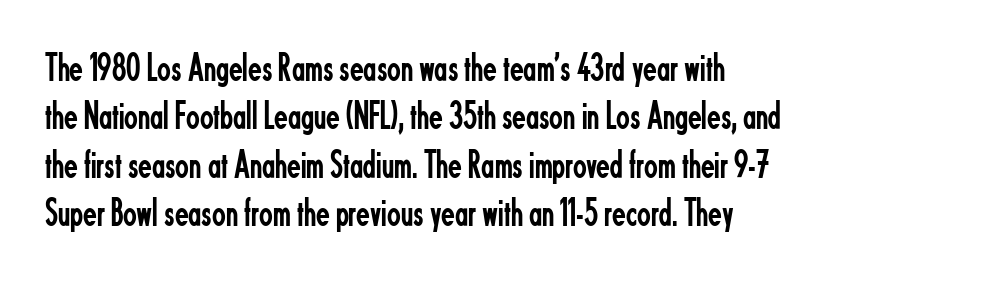
The image shows 40 px regular-weight, condensed sans-serif type, upright; set left-aligned, line spacing 1.21x, normal letter spacing, not underlined; low stroke contrast and a small x-height.
